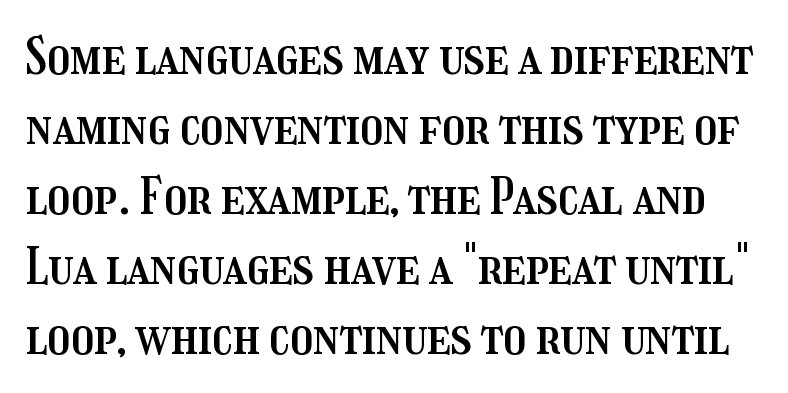
The image shows 50 px condensed type, upright; set normal line spacing (1.4x), normal letter spacing, not underlined; medium stroke contrast and a medium x-height.
